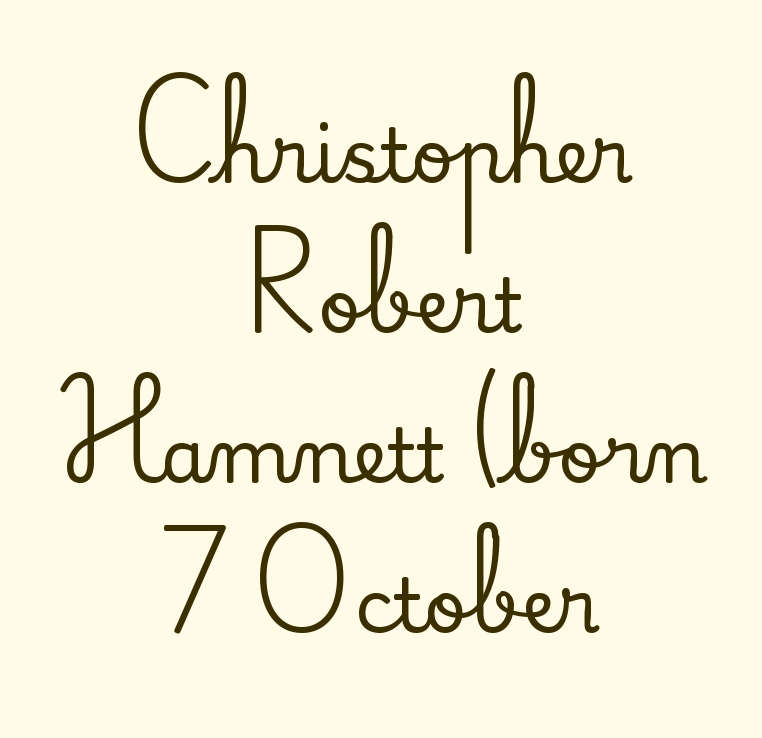
The rendering uses natural spacing where letterforms have individual widths. Notice how the passage keeps no hard edge, just a central spine. These lines were composed using upright roman letters. Observe the serifs anchoring each vertical stroke in this sample. Horizontal bands of white between lines are thick stripes. There is no visible air inserted between adjacent glyphs.
